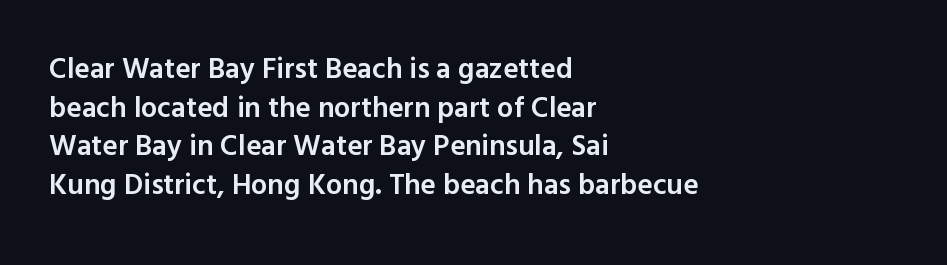
The image shows 29 px semibold sans-serif type, upright; set left-aligned, normal line spacing (1.33x), normal letter spacing, not underlined; a medium x-height.
